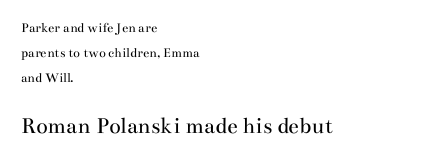
Q: Is the text bold? A: No.
Q: Is the text italic (slanted)? A: No, it is upright.
Q: Is the text underlined? A: No.
Q: How is the paragraph aligned? A: Left-aligned.
Q: Is the spacing between letters normal or unusually wide? A: Normal.
Q: Which block of text is set in a larger size, the first (top) or the second (bottom)? A: The second (bottom) one.
